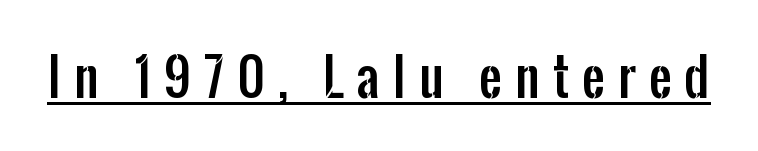
{"serif": "no", "italic": "no", "width": "condensed", "stroke_contrast": "low", "x_height": "medium", "monospaced": "no", "underline": "yes", "letter_spacing": "wide", "letter_spacing_em": 0.26, "glyph_px": 51}
